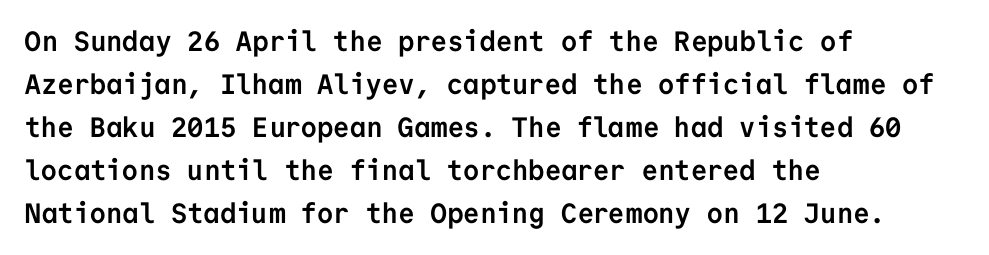
{"serif": "no", "italic": "no", "bold": "yes", "weight": "semibold", "width": "normal", "stroke_contrast": "low", "x_height": "medium", "monospaced": "yes", "underline": "no", "align": "left", "line_spacing": "normal", "line_spacing_ratio": 1.54, "letter_spacing": "normal", "letter_spacing_em": 0.0, "glyph_px": 28}
